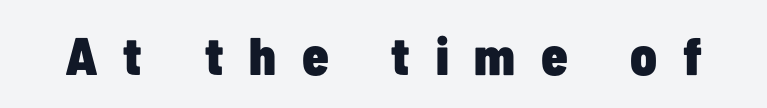
Glyph-to-glyph distance is far greater than everyday printed text. The letters advance in unequal steps, a hallmark of proportional type. To sum up the face: it is a sans, with no serifs. Emphasis by weight is at full strength: bold. A typesetter would mark this as roman, not italic. A clean baseline with only descenders dipping below it.
